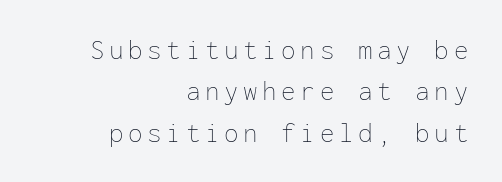
A roman cut, with each character standing at attention. Here the designer chose a console-style face with uniform glyph widths. A flush-right, rag-left setting is used for this passage. Counters stay open thanks to moderate or lighter strokes. Normally led — the rows are evenly, conventionally spaced. Clear beneath every line of the passage.
